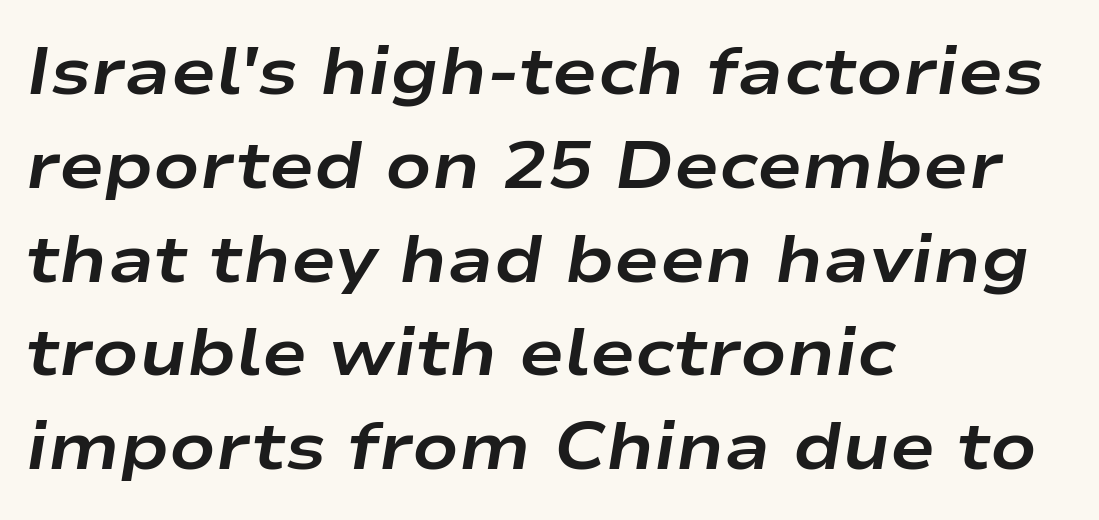
{"italic": "yes", "lean": "right", "slant_degrees": 9, "bold": "yes", "weight": "bold", "width": "wide", "stroke_contrast": "low", "x_height": "medium", "monospaced": "no", "underline": "no", "align": "left", "line_spacing": "normal", "line_spacing_ratio": 1.4, "letter_spacing": "normal", "letter_spacing_em": 0.0, "glyph_px": 67}
